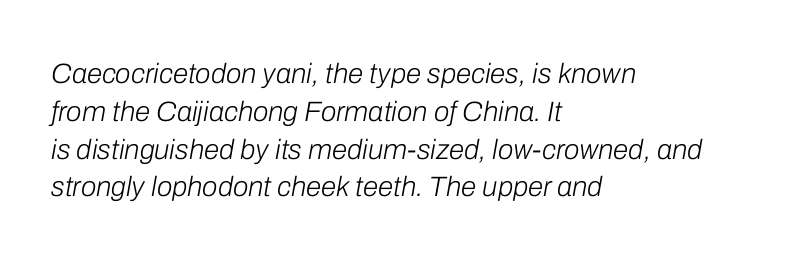
{"italic": "yes", "lean": "right", "slant_degrees": 10, "bold": "no", "weight": "light", "width": "normal", "stroke_contrast": "low", "x_height": "medium", "monospaced": "no", "underline": "no", "align": "left", "line_spacing": "normal", "line_spacing_ratio": 1.35, "letter_spacing": "normal", "letter_spacing_em": 0.0, "glyph_px": 28}
